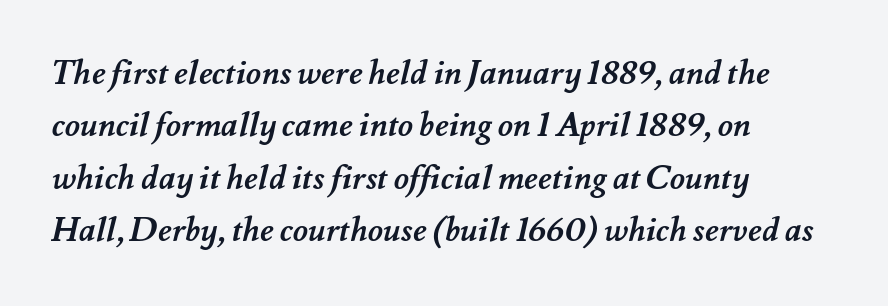
Q: Is the text bold? A: Yes.
Q: Is the text underlined? A: No.
Q: How is the paragraph aligned? A: Left-aligned.
Q: Is the spacing between letters normal or unusually wide? A: Normal.
Q: Is the spacing between lines tight, normal or loose? A: Normal.
Q: Width (condensed, normal, or wide)? A: Normal.
Q: Stroke contrast? A: Medium.
Q: x-height? A: Small.
Q: Monospaced? A: No.
